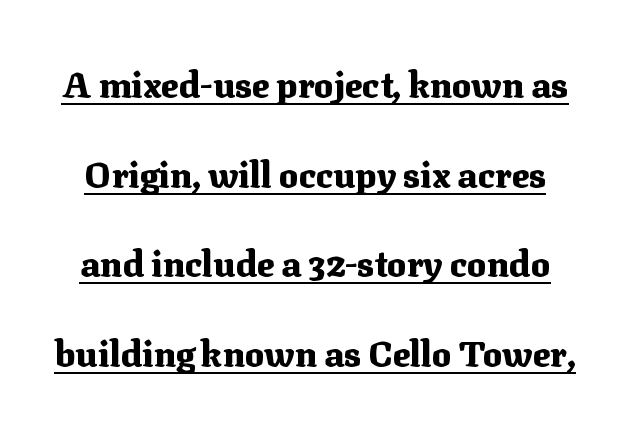
{"serif": "yes", "italic": "no", "bold": "yes", "weight": "heavy", "width": "normal", "stroke_contrast": "medium", "x_height": "medium", "monospaced": "no", "underline": "yes", "line_spacing": "loose", "line_spacing_ratio": 2.49, "letter_spacing": "normal", "letter_spacing_em": 0.0, "glyph_px": 36}
